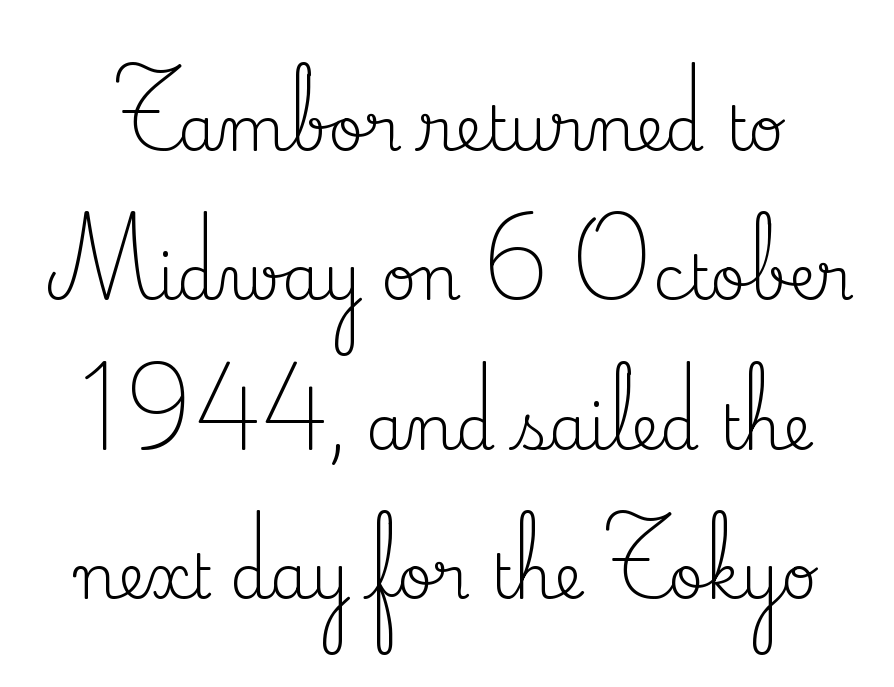
The image shows 62 px regular-weight serif type, upright; set loose line spacing (2.41x), normal letter spacing, not underlined; medium stroke contrast and a small x-height.
